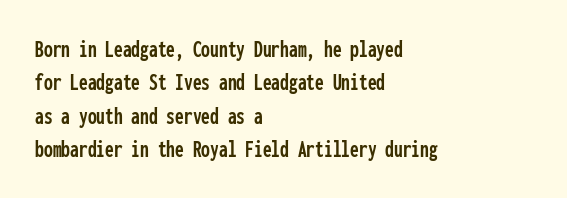
Q: Is the text italic (slanted)? A: No, it is upright.
Q: Is the text underlined? A: No.
Q: How is the paragraph aligned? A: Left-aligned.
Q: Is the spacing between letters normal or unusually wide? A: Normal.
Q: Is the spacing between lines tight, normal or loose? A: Normal.
